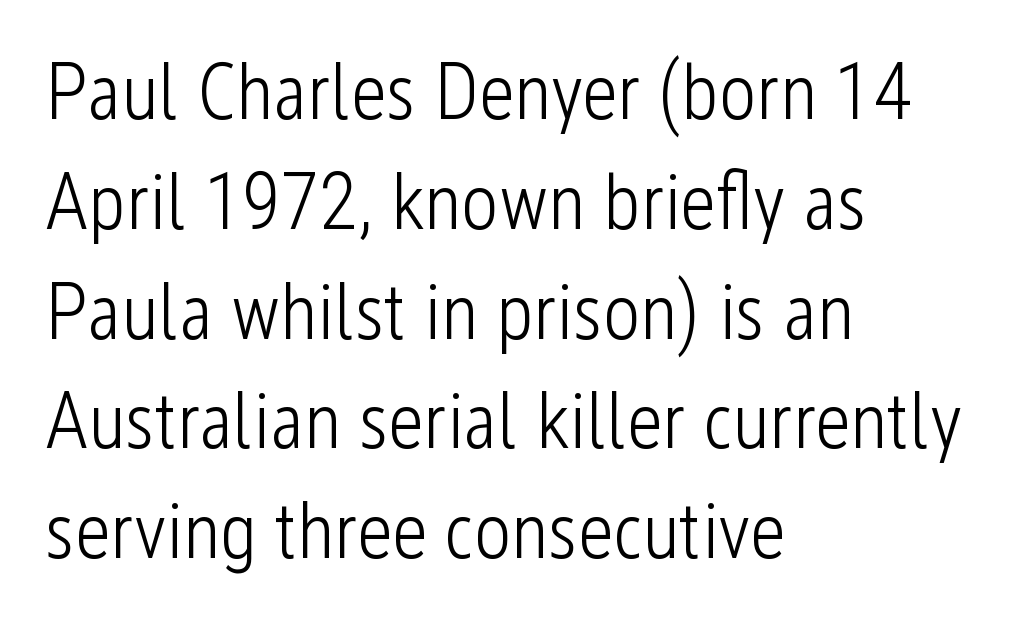
The image shows 79 px light, condensed sans-serif type, upright; set left-aligned, normal line spacing (1.39x), normal letter spacing, not underlined; low stroke contrast and a medium x-height.
